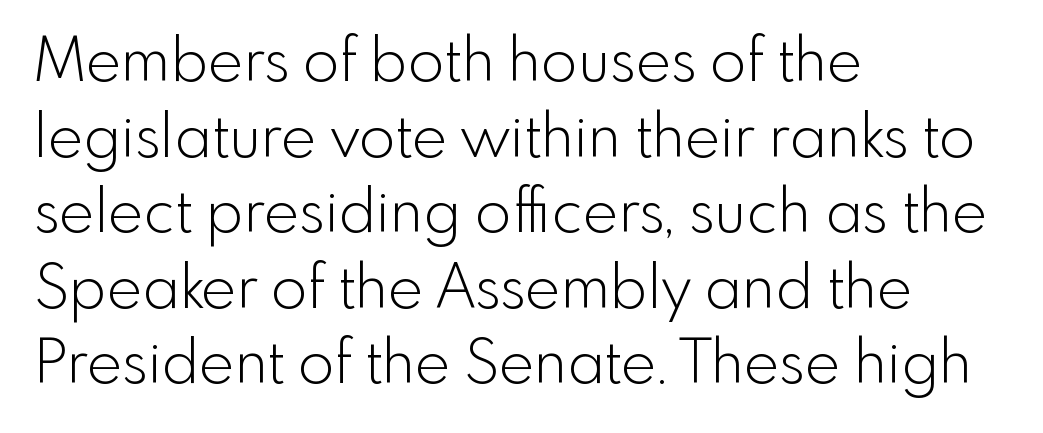
The image shows 60 px light sans-serif type, upright; set left-aligned, normal line spacing (1.26x), normal letter spacing, not underlined; a small x-height.
